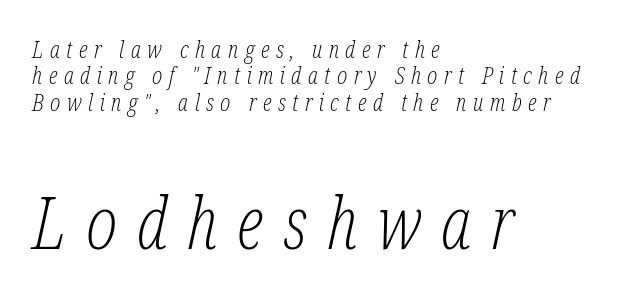
{"serif": "yes", "italic": "yes", "lean": "right", "slant_degrees": 12, "bold": "no", "weight": "light", "width": "condensed", "stroke_contrast": "low", "x_height": "medium", "monospaced": "no", "underline": "no", "align": "left", "line_spacing": "tight", "line_spacing_ratio": 1.1, "letter_spacing": "wide", "letter_spacing_em": 0.27, "larger_block": "second", "size_ratio": 3.04, "glyph_px": 73}
